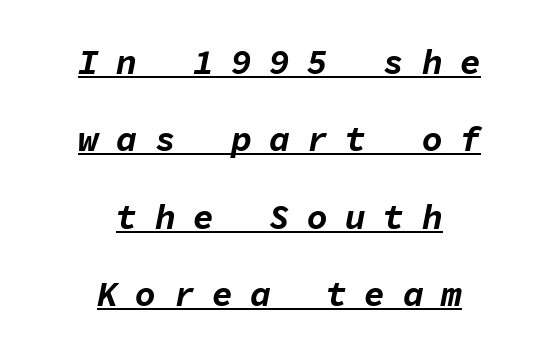
Caption: multi-line text, centered on the measure. One glance says open: line gaps are wider than usual. Between one letter and the next there's a generous, obvious gap. These words are printed bold, with thick strokes throughout.
